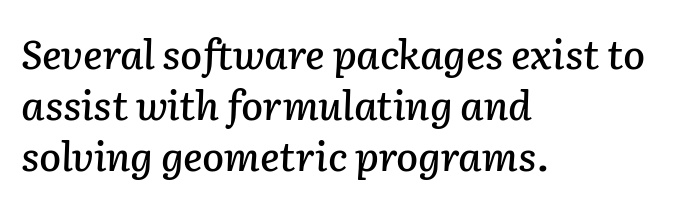
{"italic": "yes", "lean": "right", "slant_degrees": 2, "width": "normal", "stroke_contrast": "low", "x_height": "medium", "monospaced": "no", "underline": "no", "align": "left", "line_spacing": "normal", "line_spacing_ratio": 1.28, "letter_spacing": "normal", "letter_spacing_em": 0.0, "glyph_px": 40}
